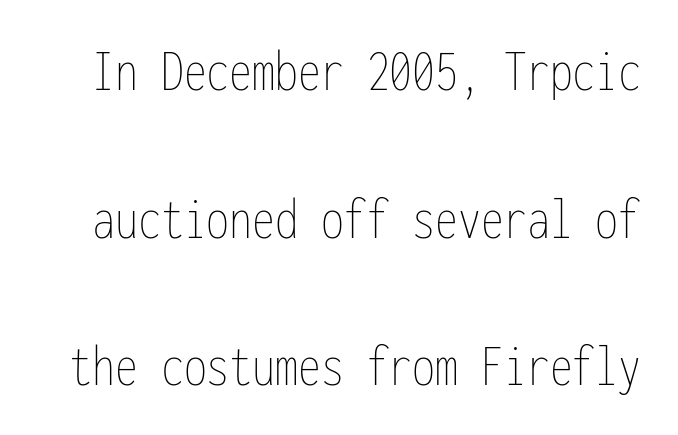
The vertical gap from one line to the next is large. No chunkiness to these letters — they're not bold. The letters sit at their default tracking, neither squeezed nor spread. In terms of posture, this sample is upright. Each letter, wide or thin by design, is forced into the same width here.
